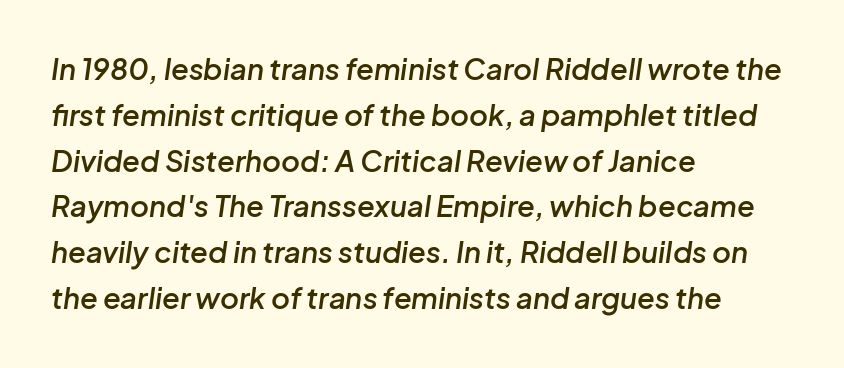
It's the slanting kind of type. Leftover space on each line is placed entirely after the last word. You could call the tracking neutral — neither tight nor loose. Only glyphs here, with clear space below each row. Strokes here are thickened, but only to semibold level.
